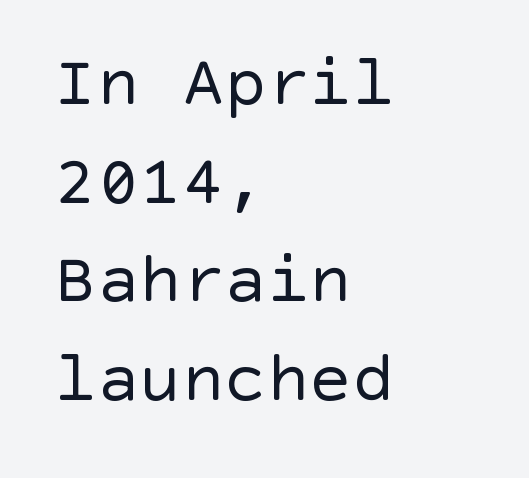
The image shows 71 px regular-weight sans-serif type, upright; set left-aligned, normal line spacing (1.39x), normal letter spacing, not underlined; a large x-height.
